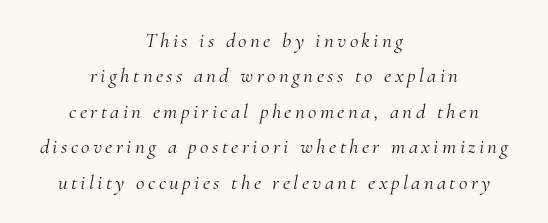
The image shows 21 px text type, italic (leaning right); set centered, normal line spacing (1.69x), not underlined.
